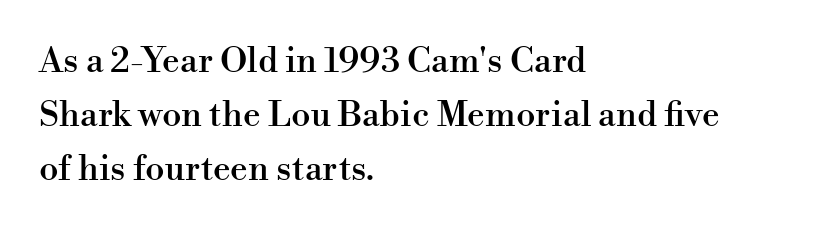
Q: Is the text italic (slanted)? A: No, it is upright.
Q: Is the typeface a serif or a sans-serif typeface? A: Serif.
Q: Is the text underlined? A: No.
Q: How is the paragraph aligned? A: Left-aligned.
Q: Is the spacing between letters normal or unusually wide? A: Normal.
Q: Is the spacing between lines tight, normal or loose? A: Normal.
Q: Width (condensed, normal, or wide)? A: Normal.
Q: Stroke contrast? A: High.
Q: x-height? A: Small.
Q: Monospaced? A: No.
